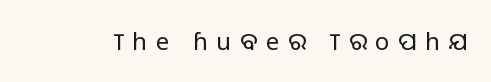
{"italic": "no", "bold": "no", "underline": "no", "letter_spacing": "wide", "letter_spacing_em": 0.36, "glyph_px": 24}
